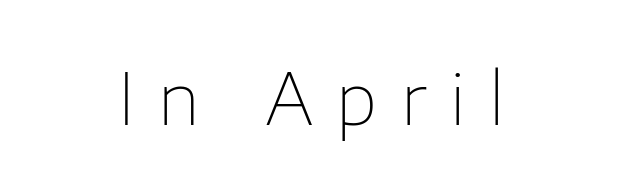
Q: Is the text bold? A: No.
Q: Is the text italic (slanted)? A: No, it is upright.
Q: Is the typeface a serif or a sans-serif typeface? A: Sans-serif.
Q: Is the text underlined? A: No.
Q: How is the paragraph aligned? A: Centered.
Q: Is the spacing between letters normal or unusually wide? A: Unusually wide.
Q: Width (condensed, normal, or wide)? A: Normal.
Q: Stroke contrast? A: Low.
Q: x-height? A: Medium.
Q: Monospaced? A: No.
